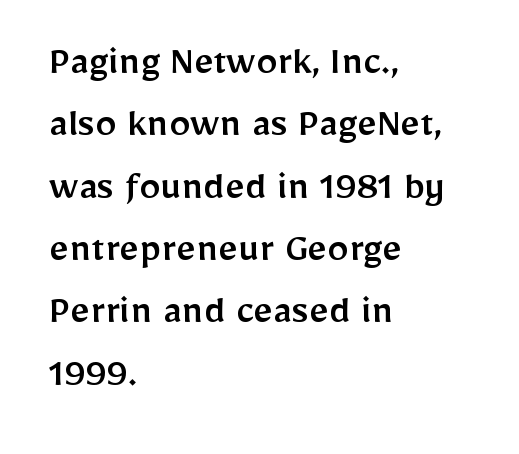
Q: Is the text italic (slanted)? A: No, it is upright.
Q: Is the typeface a serif or a sans-serif typeface? A: Sans-serif.
Q: Is the text underlined? A: No.
Q: How is the paragraph aligned? A: Left-aligned.
Q: Is the spacing between letters normal or unusually wide? A: Normal.
Q: Is the spacing between lines tight, normal or loose? A: Normal.
Q: Width (condensed, normal, or wide)? A: Normal.
Q: Stroke contrast? A: Low.
Q: x-height? A: Medium.
Q: Monospaced? A: No.
